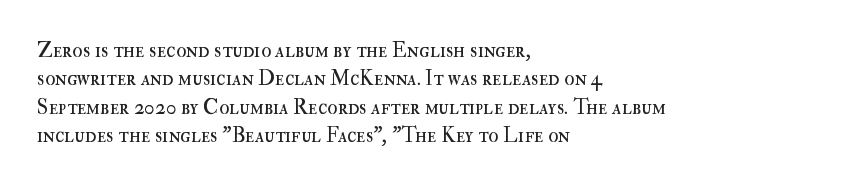
Evenly set lines give the paragraph a standard silhouette. Students, note that the glyphs here touch the page at normal intervals. In terms of posture, this sample is upright. Typeset ragged right — the left edge is the straight one.
